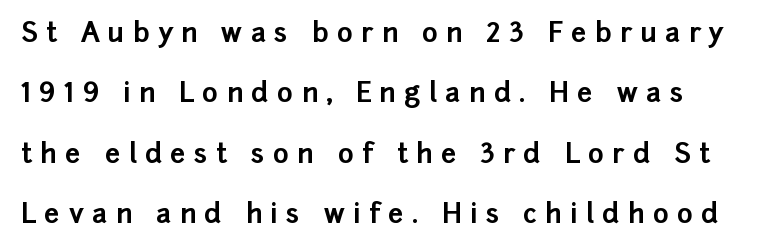
The image shows 27 px bold type, upright; set left-aligned, loose line spacing (2.24x), unusually wide letter spacing (+0.31 em), not underlined.
